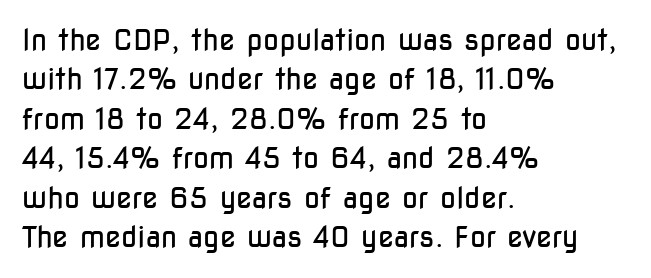
The lettering holds an erect, upright posture throughout. Line beginnings align vertically; line endings do not. The letters advance in unequal steps, a hallmark of proportional type. Students, note that the glyphs here touch the page at normal intervals. Serif or sans? Sans — the stroke terminals are bare. No chunkiness to these letters — they're not bold.
